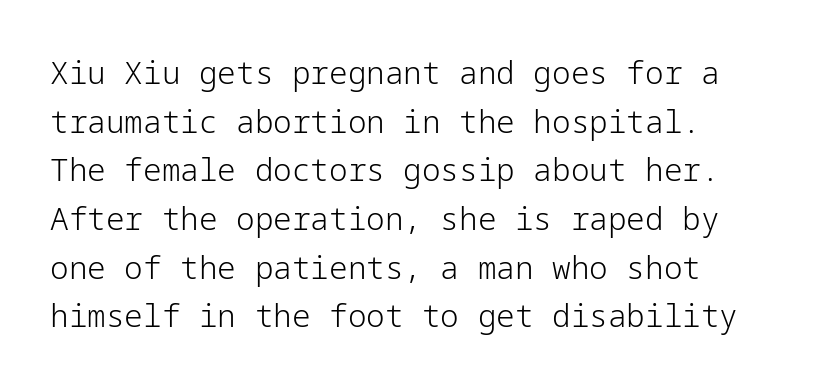
The image shows 31 px light sans-serif type, upright; set normal line spacing (1.57x), normal letter spacing, not underlined; low stroke contrast and a medium x-height.
